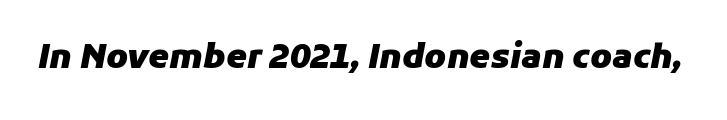
The image shows 33 px heavy type, italic (leaning right); set normal letter spacing, not underlined; low stroke contrast and a medium x-height.
